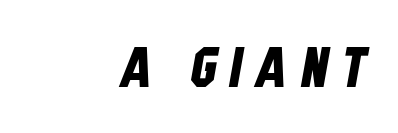
The image shows 56 px condensed sans-serif type; set right-aligned, unusually wide letter spacing (+0.23 em), not underlined; low stroke contrast and a large x-height.
